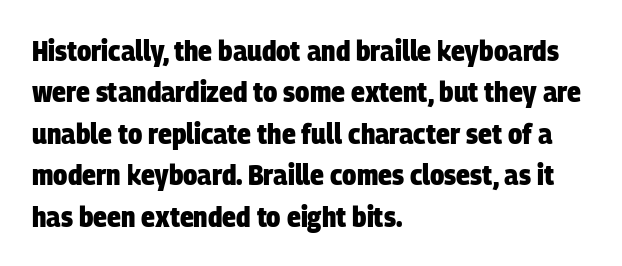
The image shows 29 px heavy, condensed sans-serif type; set left-aligned, normal line spacing (1.43x), normal letter spacing, not underlined; low stroke contrast and a large x-height.
